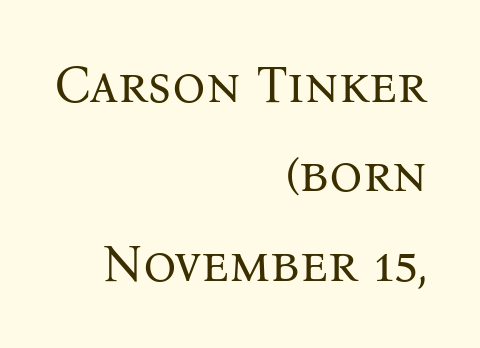
Q: Is the text bold? A: No.
Q: Is the text italic (slanted)? A: No, it is upright.
Q: Is the typeface a serif or a sans-serif typeface? A: Serif.
Q: Is the text underlined? A: No.
Q: How is the paragraph aligned? A: Right-aligned.
Q: Is the spacing between letters normal or unusually wide? A: Normal.
Q: Width (condensed, normal, or wide)? A: Normal.
Q: Stroke contrast? A: Medium.
Q: x-height? A: Medium.
Q: Monospaced? A: No.
